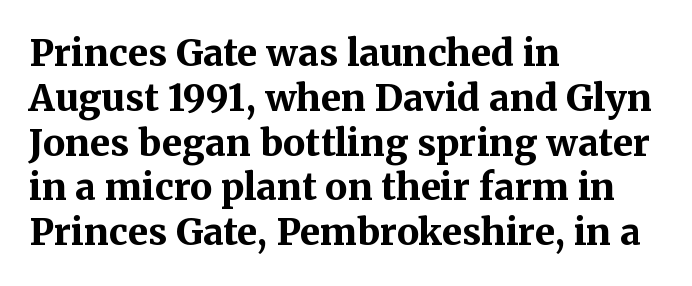
The glyphs in this specimen are seriffed. Looks like regular typesetting: each glyph gets only the width it needs. Each glyph is drawn with heavy, bold strokes. Is the letter spacing exaggerated? No — it looks like the ordinary default. The compositor pushed each line to the left boundary.
